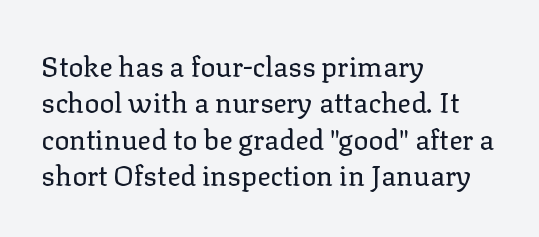
{"serif": "yes", "italic": "no", "bold": "no", "weight": "regular", "width": "normal", "stroke_contrast": "low", "x_height": "medium", "monospaced": "no", "underline": "no", "align": "left", "line_spacing": "normal", "line_spacing_ratio": 1.3, "letter_spacing": "normal", "letter_spacing_em": 0.0, "glyph_px": 28}
